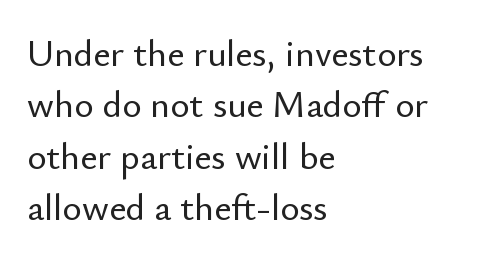
Q: Is the text italic (slanted)? A: No, it is upright.
Q: Is the typeface a serif or a sans-serif typeface? A: Sans-serif.
Q: Is the text underlined? A: No.
Q: How is the paragraph aligned? A: Left-aligned.
Q: Is the spacing between letters normal or unusually wide? A: Normal.
Q: Is the spacing between lines tight, normal or loose? A: Normal.
Q: Width (condensed, normal, or wide)? A: Normal.
Q: Stroke contrast? A: Low.
Q: x-height? A: Small.
Q: Monospaced? A: No.
